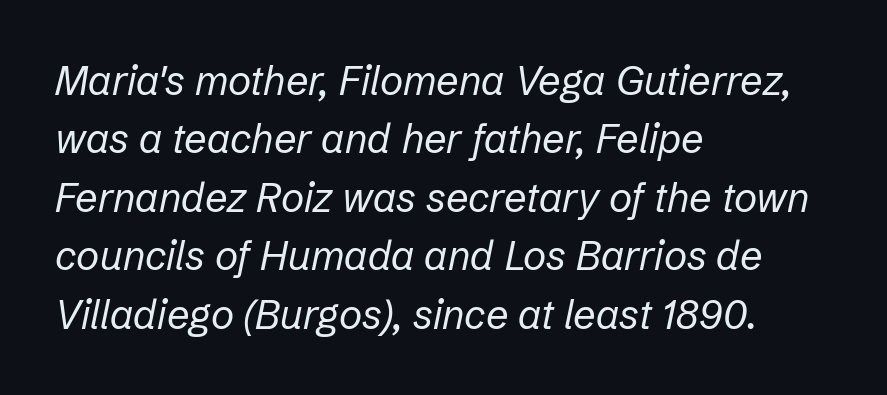
Posture: slanted. One glance says typical: line gaps are just what's usual. The cut favours lightness, reaching ordinary text weight at its darkest. The letters advance in unequal steps, a hallmark of proportional type. All the whitespace from short lines collects on the right.
